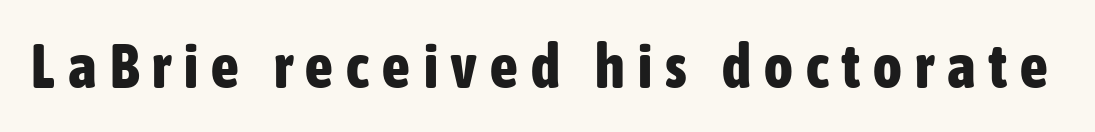
The image shows 61 px bold, condensed sans-serif type, upright; set unusually wide letter spacing (+0.22 em), not underlined; low stroke contrast and a medium x-height.
